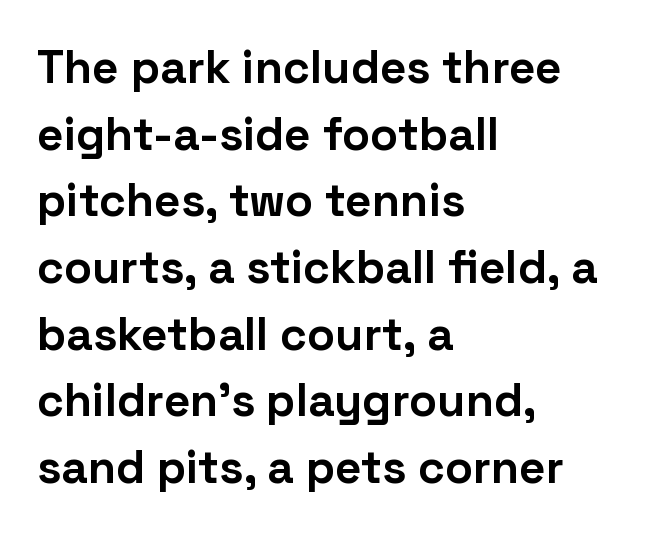
What's the leading like? Ordinary, nothing unusual. You can tell it's not italic because the verticals are truly vertical. Teacher's note: observe the even left margin — that is flush-left alignment. A bare baseline throughout the passage. Notice how thick the strokes are: this is what a full bold looks like.
